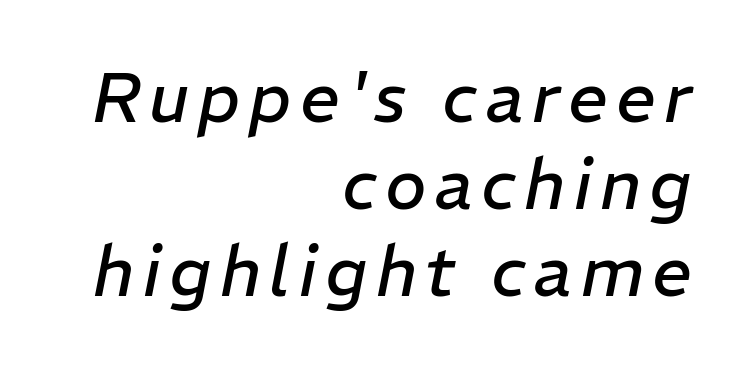
The face used here has a pronounced slope to its letters. The compositor pushed each line to the right boundary. Think standard paragraph weight, or any step lighter than that. Check under the words: just untouched page.
